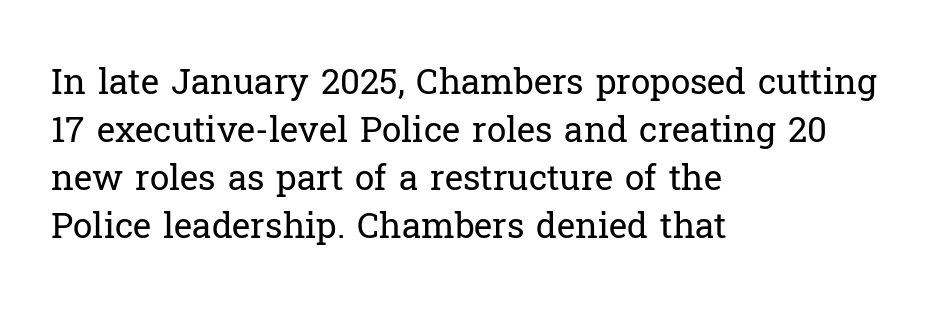
The space beneath each line is pristine and unruled. Every row of glyphs begins at an identical x-position on the left. The type sits square on the baseline with zero lean. Character widths vary here, with narrow letters taking less room than wide ones.
